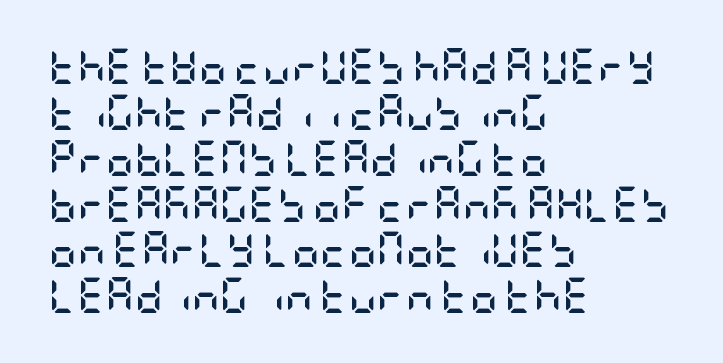
Q: Is the text bold? A: Yes.
Q: Is the text italic (slanted)? A: No, it is upright.
Q: Is the typeface a serif or a sans-serif typeface? A: Sans-serif.
Q: Is the text underlined? A: No.
Q: How is the paragraph aligned? A: Left-aligned.
Q: Is the spacing between letters normal or unusually wide? A: Normal.
Q: Is the spacing between lines tight, normal or loose? A: Normal.
Q: Width (condensed, normal, or wide)? A: Condensed.
Q: Stroke contrast? A: Low.
Q: x-height? A: Large.
